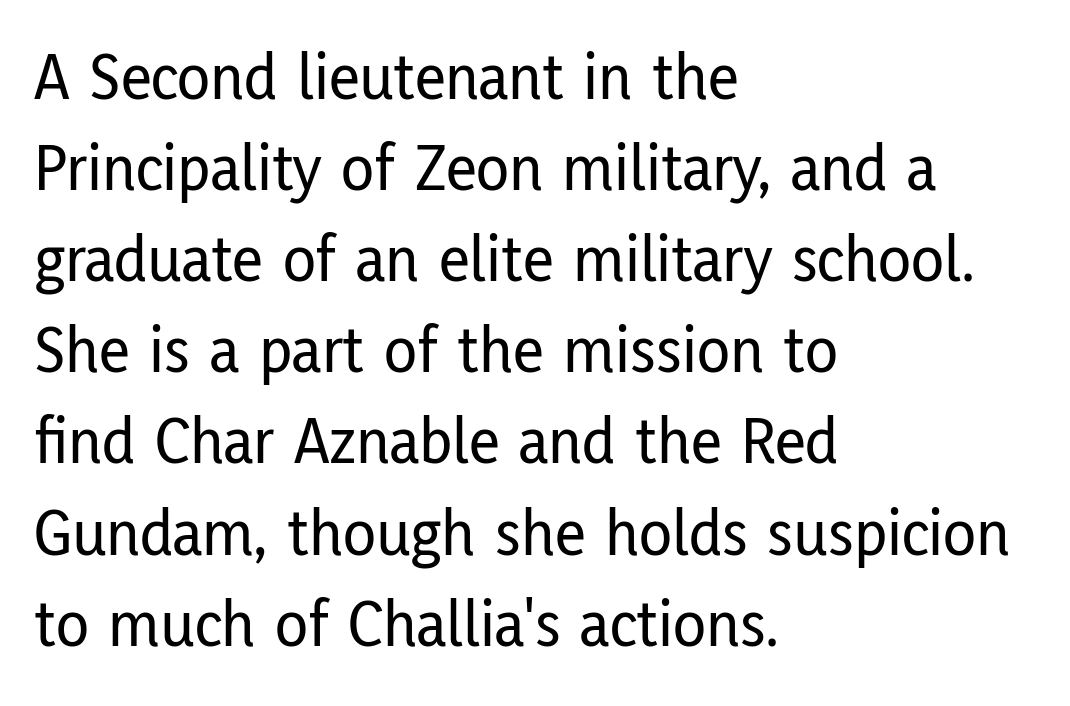
{"serif": "no", "italic": "no", "width": "condensed", "stroke_contrast": "low", "x_height": "medium", "monospaced": "no", "underline": "no", "align": "left", "line_spacing": "normal", "line_spacing_ratio": 1.34, "letter_spacing": "normal", "letter_spacing_em": 0.0, "glyph_px": 68}
